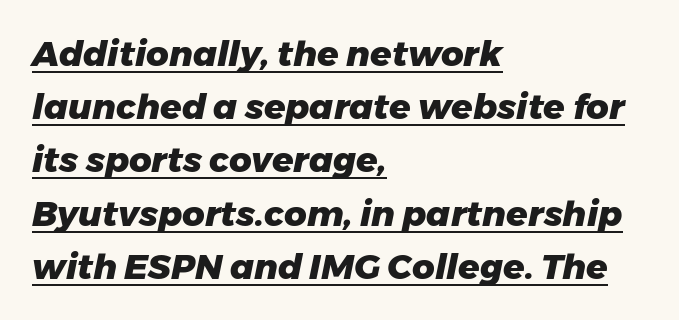
{"italic": "yes", "lean": "right", "slant_degrees": 11, "bold": "yes", "weight": "heavy", "width": "normal", "stroke_contrast": "low", "x_height": "medium", "monospaced": "no", "underline": "yes", "align": "left", "line_spacing": "normal", "line_spacing_ratio": 1.52, "letter_spacing": "normal", "letter_spacing_em": 0.0, "glyph_px": 35}
